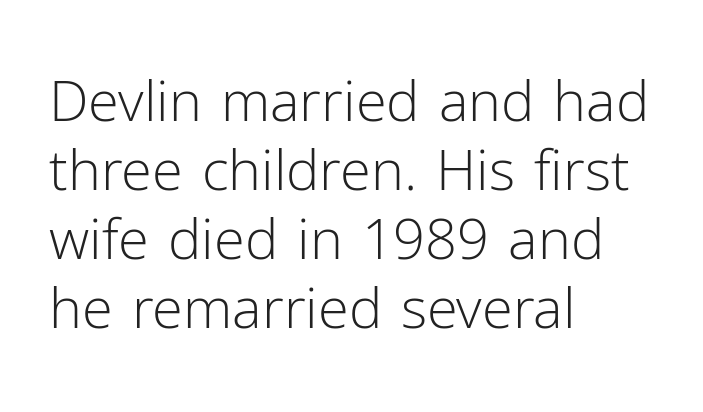
Students, note that the glyphs here touch the page at normal intervals. Each stroke keeps to a modest, everyday thickness or less. Character widths vary here, with narrow letters taking less room than wide ones. Unlike italic type, these characters show no tilt at all.
